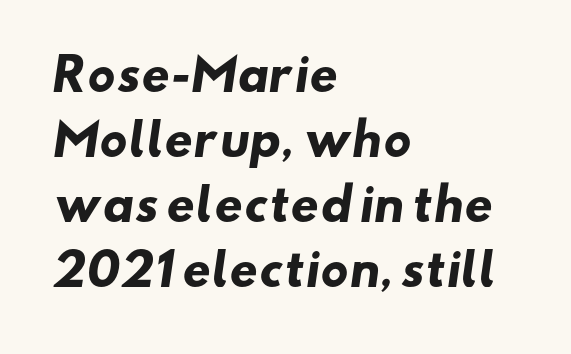
{"serif": "no", "bold": "yes", "weight": "heavy", "width": "wide", "stroke_contrast": "low", "x_height": "small", "monospaced": "no", "underline": "no", "align": "left", "line_spacing": "normal", "line_spacing_ratio": 1.48, "letter_spacing": "normal", "letter_spacing_em": 0.0, "glyph_px": 44}
